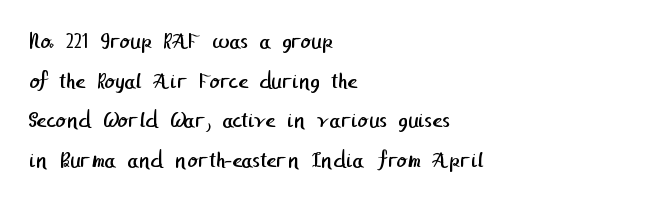
The compositor pushed each line to the left boundary. These glyphs show unthickened strokes, regular width or finer. The tracking reads as untouched default to a designer's eye. The words here are not underlined. One glance says typical: line gaps are just what's usual.
